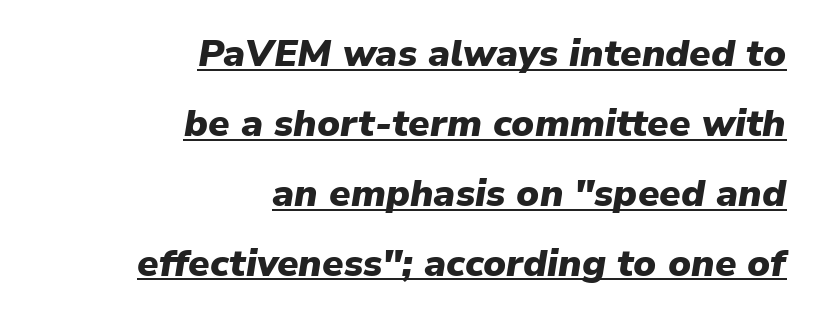
{"italic": "yes", "lean": "right", "slant_degrees": 9, "bold": "yes", "weight": "heavy", "width": "normal", "stroke_contrast": "low", "x_height": "medium", "monospaced": "no", "underline": "yes", "align": "right", "line_spacing_ratio": 1.84, "letter_spacing": "normal", "letter_spacing_em": 0.0, "glyph_px": 38}
